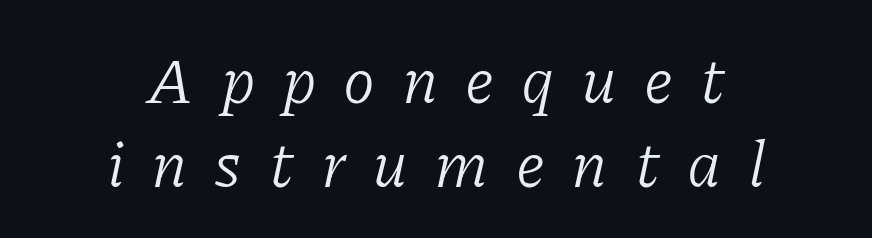
{"serif": "yes", "italic": "yes", "lean": "right", "slant_degrees": 11, "bold": "no", "weight": "light", "width": "normal", "stroke_contrast": "low", "x_height": "medium", "monospaced": "no", "underline": "no", "align": "center", "line_spacing": "normal", "line_spacing_ratio": 1.29, "letter_spacing": "wide", "letter_spacing_em": 0.41, "glyph_px": 65}
